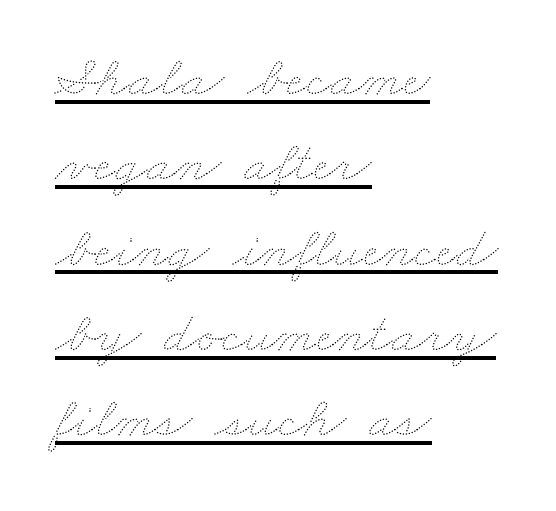
Q: Is the text bold? A: No.
Q: Is the text underlined? A: Yes.
Q: How is the paragraph aligned? A: Left-aligned.
Q: Is the spacing between letters normal or unusually wide? A: Normal.
Q: Is the spacing between lines tight, normal or loose? A: Normal.
Q: Width (condensed, normal, or wide)? A: Wide.
Q: Stroke contrast? A: Medium.
Q: x-height? A: Small.
Q: Monospaced? A: No.
